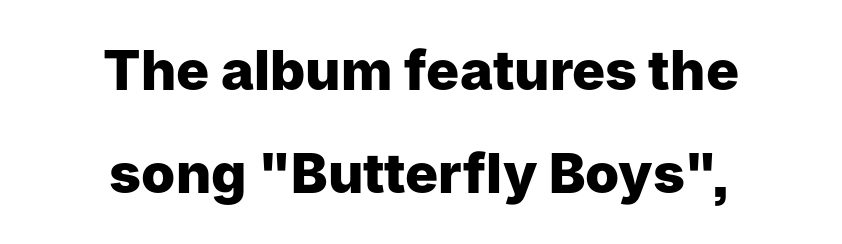
If you drew a line through each stem, it would be perfectly vertical. Inter-character spacing is left at the font's built-in metrics. The characters display no serif detailing; their extremities are plain. The rendering uses a bold face; every stroke is thick and dark. The rendering positions every line midway between the sides.
